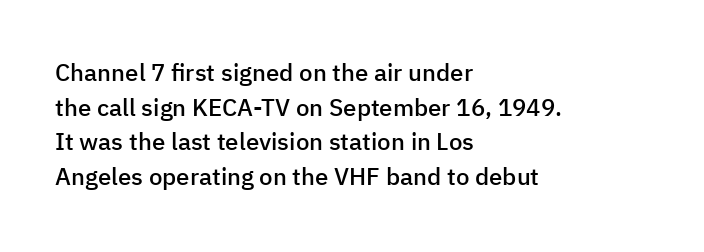
{"italic": "no", "bold": "semi", "underline": "no", "align": "left", "line_spacing": "normal", "line_spacing_ratio": 1.44, "letter_spacing": "normal", "letter_spacing_em": 0.0, "glyph_px": 24}
